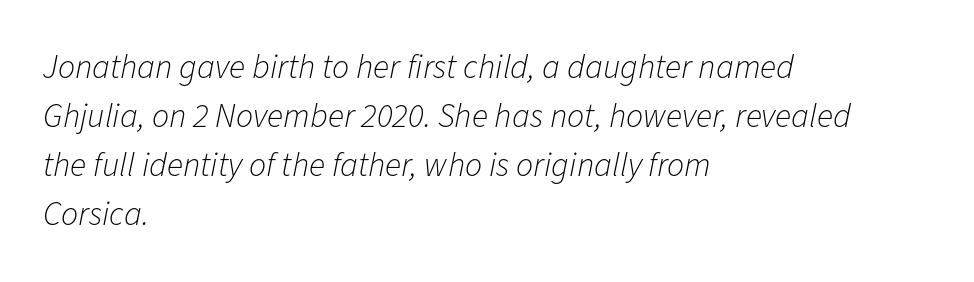
Q: Is the text bold? A: No.
Q: Is the text italic (slanted)? A: Yes, it leans right by about 11 degrees.
Q: Is the text underlined? A: No.
Q: How is the paragraph aligned? A: Left-aligned.
Q: Is the spacing between letters normal or unusually wide? A: Normal.
Q: Is the spacing between lines tight, normal or loose? A: Normal.
Q: Width (condensed, normal, or wide)? A: Normal.
Q: Stroke contrast? A: Low.
Q: x-height? A: Medium.
Q: Monospaced? A: No.
